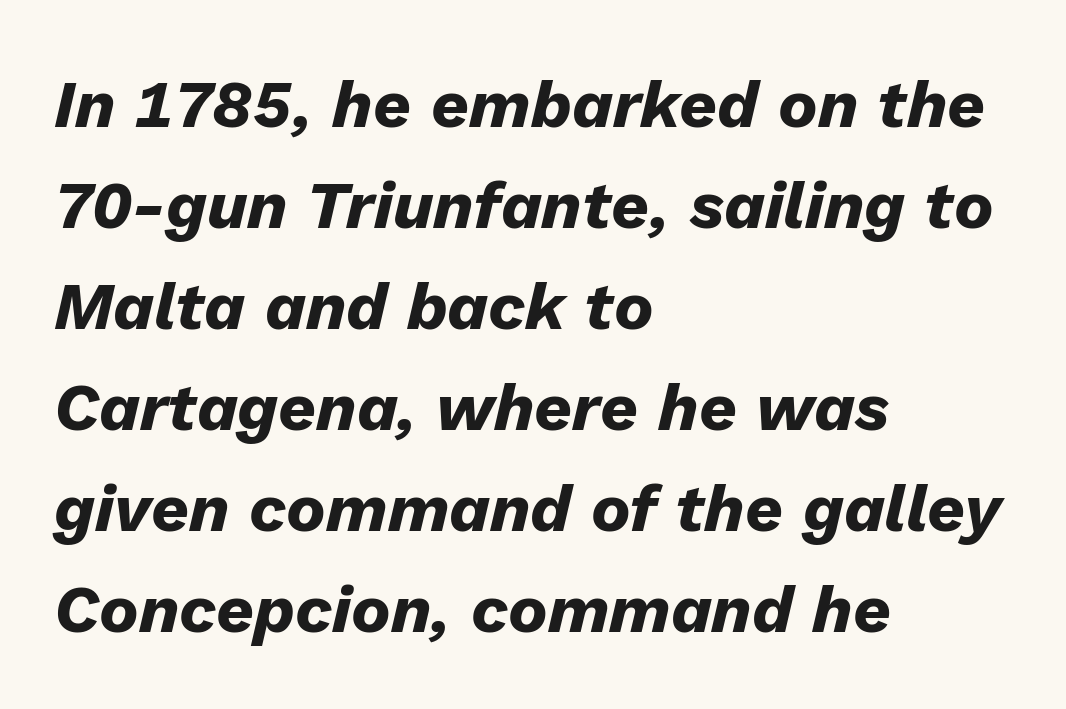
Note the varied advance widths — an 'i' is clearly narrower than an 'm'. The line-height multiplier appears to be the usual default. Underlining? Definitely not there. The lettering tilts uniformly, giving the passage an italic look.
